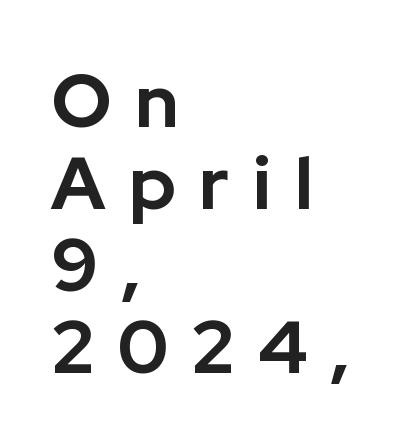
The image shows 74 px bold sans-serif type, upright; set left-aligned, tight line spacing (1.11x), unusually wide letter spacing (+0.32 em), not underlined; low stroke contrast and a medium x-height.
